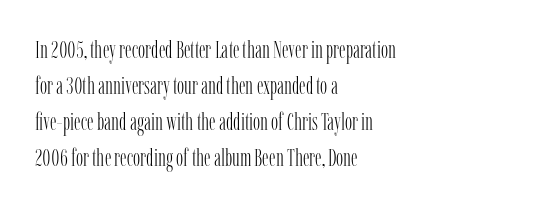
The image shows 24 px text type, upright; set left-aligned, normal line spacing (1.5x), normal letter spacing, not underlined.
